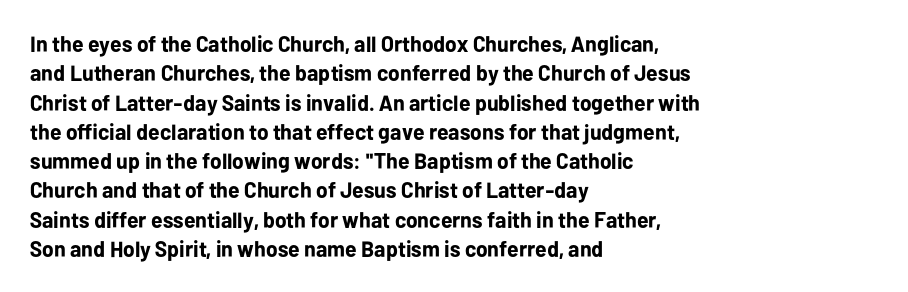
{"italic": "no", "bold": "yes", "underline": "no", "align": "left", "line_spacing": "normal", "line_spacing_ratio": 1.33, "letter_spacing": "normal", "letter_spacing_em": 0.0, "glyph_px": 22}
